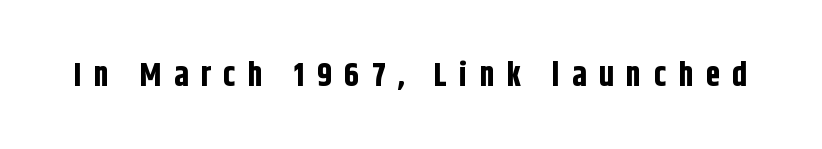
{"serif": "no", "italic": "no", "bold": "yes", "weight": "bold", "width": "condensed", "stroke_contrast": "low", "x_height": "large", "monospaced": "no", "underline": "no", "letter_spacing": "wide", "letter_spacing_em": 0.37, "glyph_px": 33}
